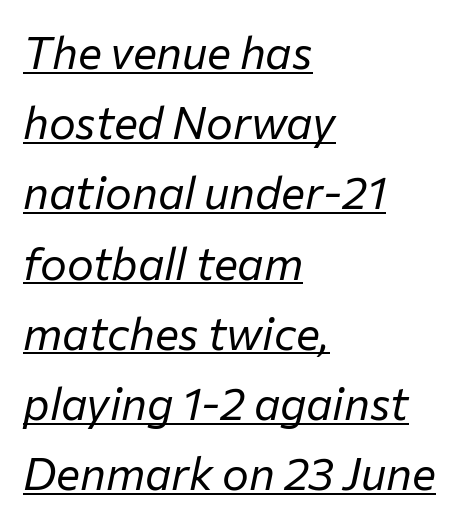
{"italic": "yes", "lean": "right", "slant_degrees": 12, "bold": "no", "weight": "regular", "width": "normal", "stroke_contrast": "low", "x_height": "medium", "monospaced": "no", "underline": "yes", "align": "left", "line_spacing": "normal", "line_spacing_ratio": 1.56, "letter_spacing": "normal", "letter_spacing_em": 0.0, "glyph_px": 45}
